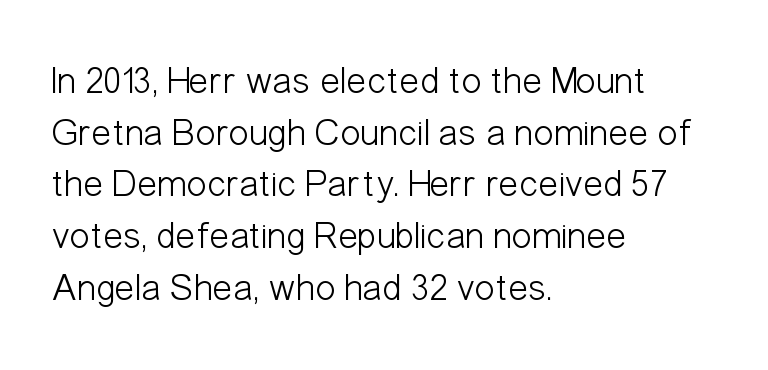
Underline: absent. Is this a sans? Yes — the strokes have no serifs. Casual observation: everything's shoved over to the left. The letters stand upright; this is a roman face.
